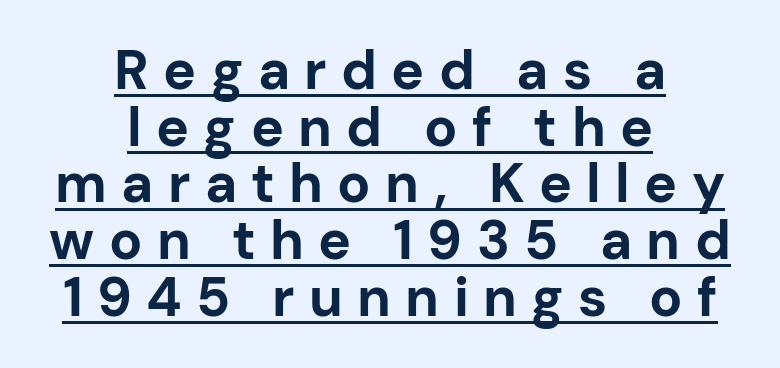
Q: Is the text bold? A: Yes.
Q: Is the text italic (slanted)? A: No, it is upright.
Q: Is the typeface a serif or a sans-serif typeface? A: Sans-serif.
Q: Is the text underlined? A: Yes.
Q: How is the paragraph aligned? A: Centered.
Q: Is the spacing between letters normal or unusually wide? A: Unusually wide.
Q: Is the spacing between lines tight, normal or loose? A: Tight.
Q: Width (condensed, normal, or wide)? A: Normal.
Q: Stroke contrast? A: Low.
Q: x-height? A: Medium.
Q: Monospaced? A: No.
